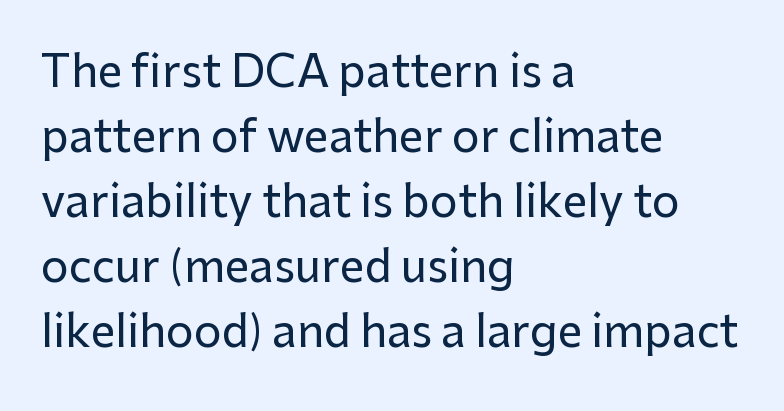
{"serif": "no", "italic": "no", "width": "normal", "stroke_contrast": "low", "x_height": "medium", "monospaced": "no", "underline": "no", "align": "left", "line_spacing": "normal", "line_spacing_ratio": 1.48, "letter_spacing": "normal", "letter_spacing_em": 0.0, "glyph_px": 44}
